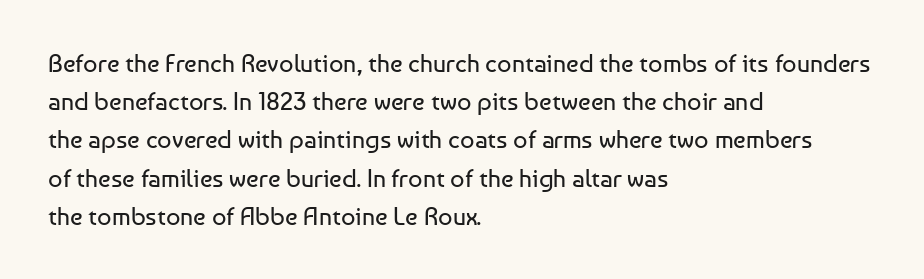
{"italic": "no", "bold": "no", "underline": "no", "align": "left", "line_spacing": "normal", "line_spacing_ratio": 1.53, "letter_spacing": "normal", "letter_spacing_em": 0.0, "glyph_px": 25}
